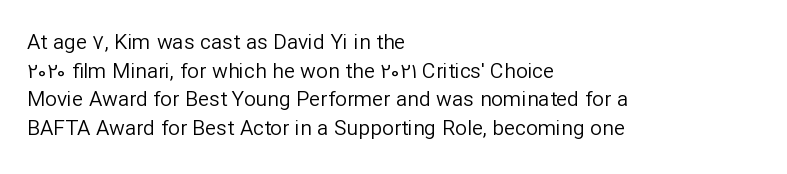
The image shows 21 px text type, upright; set left-aligned, normal line spacing (1.36x), normal letter spacing, not underlined.
